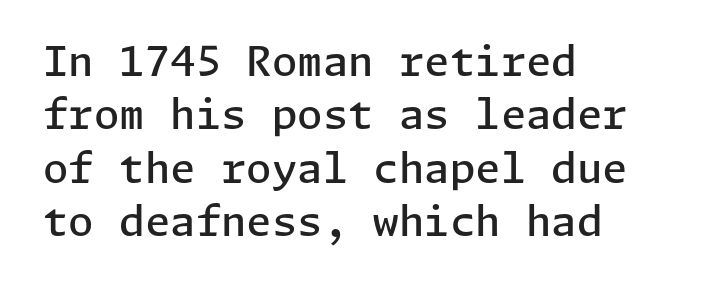
Slightly chunky letters — semibold, I'd say, not full bold. Style check: upright. The rendering anchors every line to the left-hand side. Short note: letters normally spaced. A clean baseline with only descenders dipping below it.
